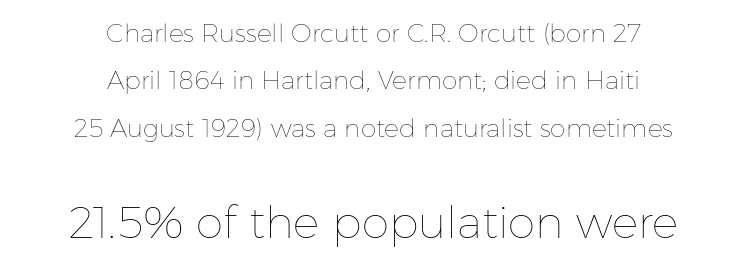
{"italic": "no", "bold": "no", "weight": "thin", "width": "normal", "stroke_contrast": "low", "x_height": "medium", "monospaced": "no", "underline": "no", "align": "center", "line_spacing": "loose", "line_spacing_ratio": 1.9, "letter_spacing": "normal", "letter_spacing_em": 0.0, "larger_block": "second", "size_ratio": 1.76, "glyph_px": 44}
